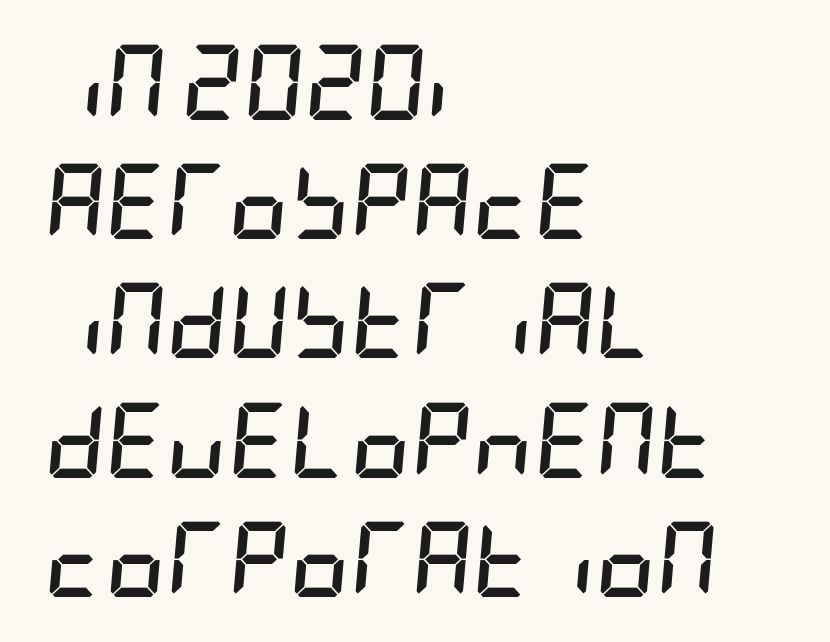
The zone under the glyphs is completely vacant. Heavy, bold letterforms. You could call the tracking neutral — neither tight nor loose. Horizontal bands of white between lines are of average thickness. This is oblique type, the kind used for emphasis or titles. Layout note: lines flush left.
